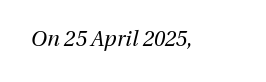
Yep, that's italic — everything's leaning. The face looks like a standard text weight, possibly lighter. This sample uses plain, unmodified letter spacing. Descenders hang freely into open space.
